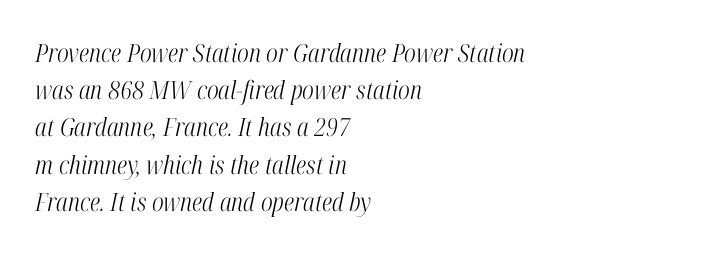
{"italic": "yes", "lean": "right", "slant_degrees": 12, "bold": "no", "underline": "no", "align": "left", "line_spacing": "normal", "line_spacing_ratio": 1.49, "letter_spacing": "normal", "letter_spacing_em": 0.0, "glyph_px": 25}
